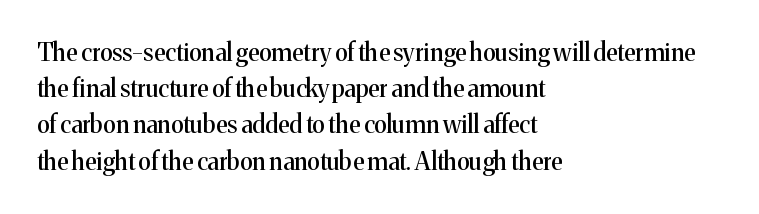
The image shows 24 px text type, upright; set left-aligned, normal line spacing (1.51x), normal letter spacing, not underlined.
